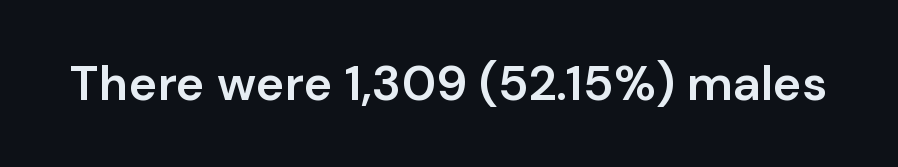
Q: Is the text bold? A: Semi-bold.
Q: Is the text italic (slanted)? A: No, it is upright.
Q: Is the typeface a serif or a sans-serif typeface? A: Sans-serif.
Q: Is the text underlined? A: No.
Q: Is the spacing between letters normal or unusually wide? A: Normal.
Q: Width (condensed, normal, or wide)? A: Normal.
Q: Stroke contrast? A: Low.
Q: x-height? A: Medium.
Q: Monospaced? A: No.
